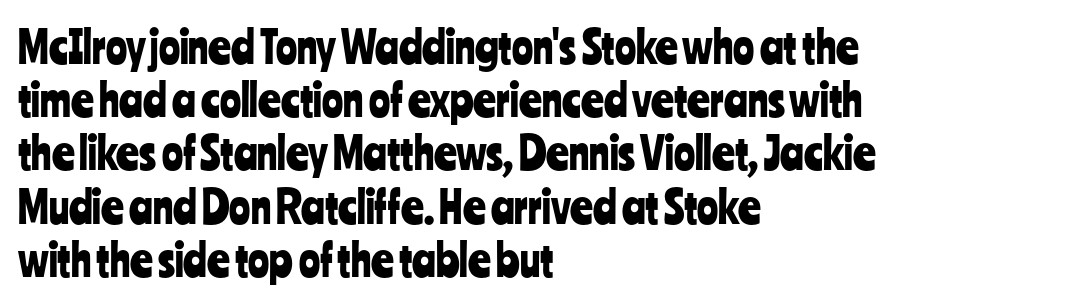
Letterform terminals end flat and unadorned throughout the passage. Does extra space separate the letters? No, they use regular spacing. The letters stand straight up with perfectly vertical stems. The space directly below the letters is spotless. You could not count columns in this text — the font is proportionally spaced.
